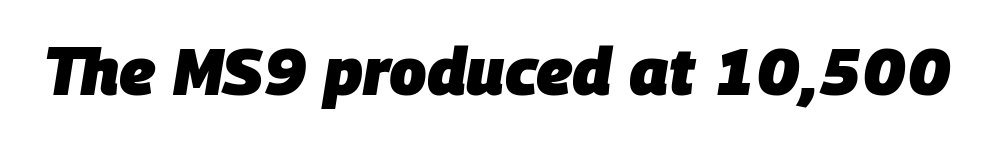
Q: Is the text bold? A: Yes.
Q: Is the text italic (slanted)? A: Yes, it leans right by about 9 degrees.
Q: Is the text underlined? A: No.
Q: Is the spacing between letters normal or unusually wide? A: Normal.
Q: Width (condensed, normal, or wide)? A: Normal.
Q: Stroke contrast? A: Low.
Q: x-height? A: Large.
Q: Monospaced? A: No.
